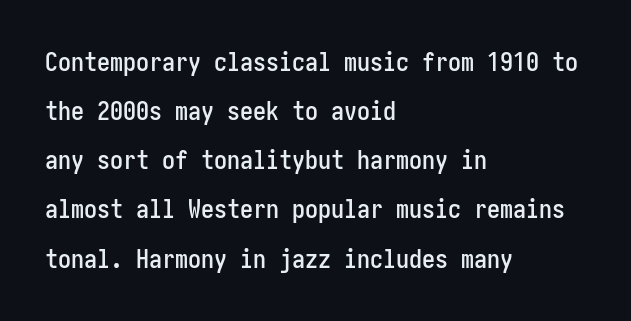
The image shows 26 px text type, upright; set left-aligned, line spacing 1.89x, normal letter spacing, not underlined.
